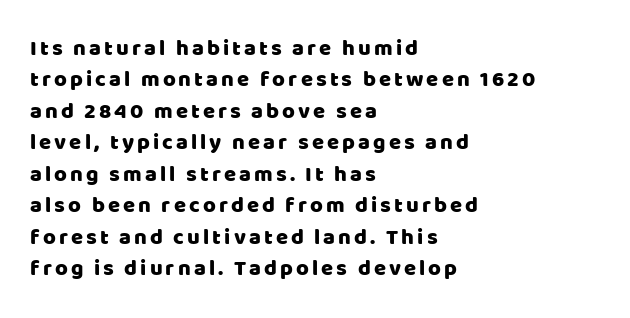
Q: Is the text italic (slanted)? A: No, it is upright.
Q: Is the text underlined? A: No.
Q: How is the paragraph aligned? A: Left-aligned.
Q: Is the spacing between lines tight, normal or loose? A: Normal.
